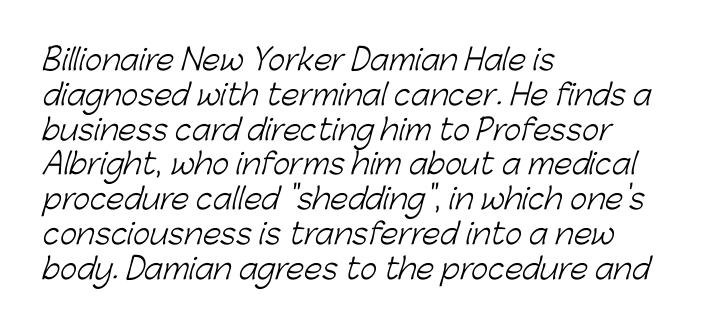
The image shows 29 px light sans-serif type; set left-aligned, line spacing 1.2x, normal letter spacing, not underlined; low stroke contrast and a medium x-height.
